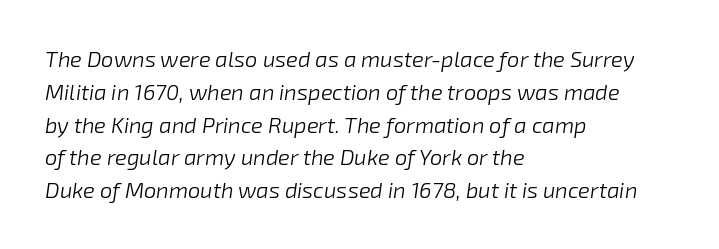
The image shows 22 px text type, italic (leaning right); set left-aligned, normal line spacing (1.49x), normal letter spacing, not underlined.
